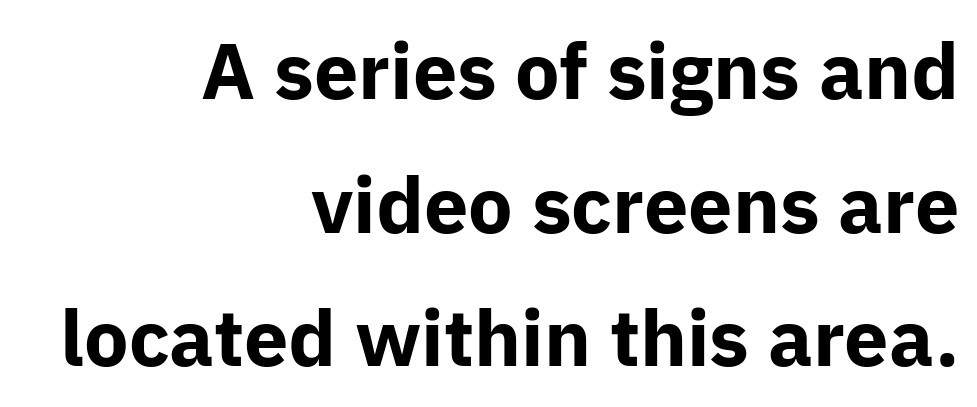
The setting favours the right margin, as signatures and pull-quotes sometimes do. Caption: bold face, heavy strokes. Default kerning and tracking; the words read as compact shapes. Decoration check: the copy has no underline. Successive baselines arrive at the customary interval.
